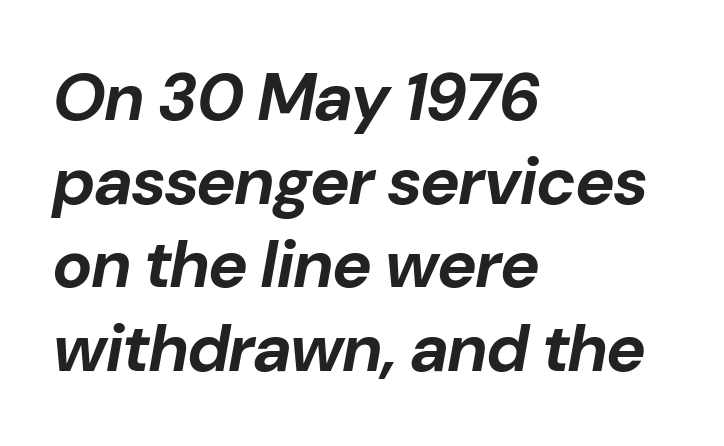
The sample has been set heavy, in full bold. The whole block is typeset with a tilt. Typeset ragged right — the left edge is the straight one. How are the letters spaced? Ordinarily, with no added tracking. A bare baseline throughout the passage.
